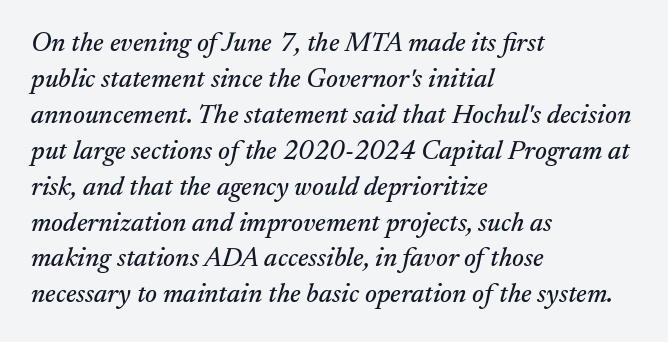
Each new line begins a customary step beneath the previous one. Underline: absent. Tracking value appears to be zero — textbook default spacing. Tall strokes in this sample are angled rather than plumb. A classic flush-left, rag-right setting is used for this passage.
